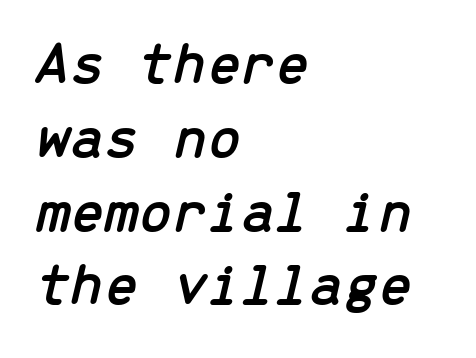
The image shows 61 px text type, italic (leaning right), monospaced; set left-aligned, line spacing 1.21x, normal letter spacing, not underlined; low stroke contrast and a medium x-height.
